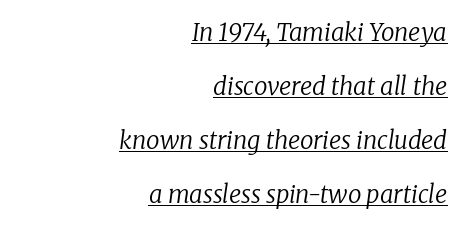
Airy leading. Notice how the passage keeps a crisp vertical edge on the right only. Looks like someone drew a line under every word here. The weight tops out at a normal text grade. The axis of the letterforms is tilted away from vertical.
